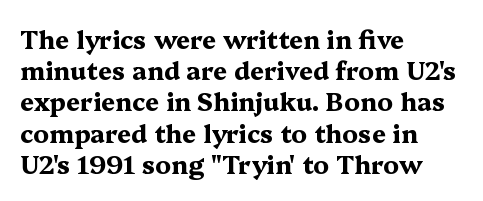
{"italic": "no", "bold": "yes", "underline": "no", "align": "left", "line_spacing": "normal", "line_spacing_ratio": 1.25, "letter_spacing": "normal", "letter_spacing_em": 0.0, "glyph_px": 25}
